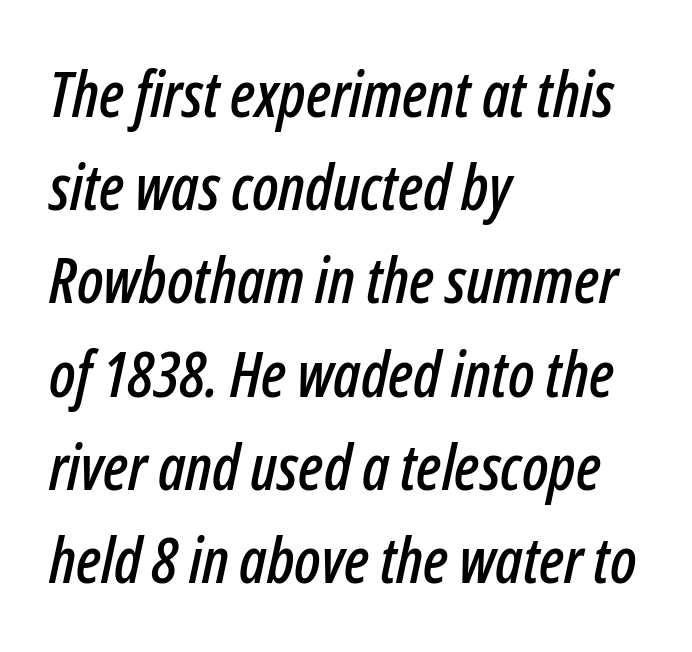
{"italic": "yes", "lean": "right", "slant_degrees": 12, "width": "condensed", "stroke_contrast": "low", "x_height": "medium", "monospaced": "no", "underline": "no", "align": "left", "line_spacing": "normal", "line_spacing_ratio": 1.48, "letter_spacing": "normal", "letter_spacing_em": 0.0, "glyph_px": 63}
